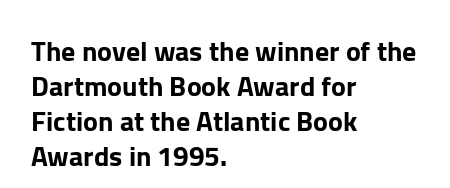
Note the varied advance widths — an 'i' is clearly narrower than an 'm'. Spacing between characters is what you'd get straight out of the box. Is this a sans? Yes — the strokes have no serifs. The line-height multiplier appears to be the usual default. You can tell it's not italic because the verticals are truly vertical.
